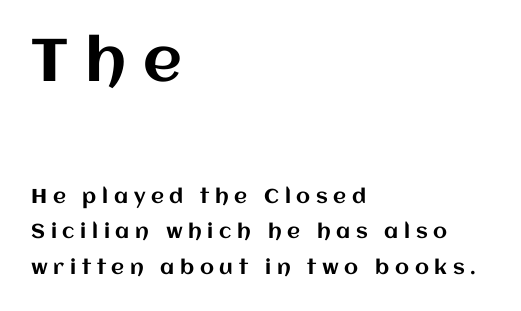
The more generous point size was reserved for the upper chunk. Each letter keeps its own natural width here, so spacing adapts to shape. Caption: multi-line text, flush left, ragged right. Tracking value appears strongly positive — letters spread wide. Quick note: not italic, upright.
